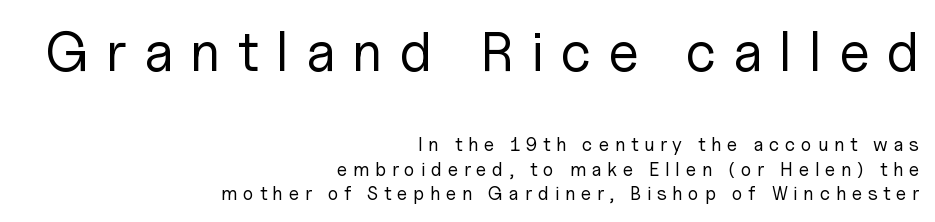
Q: Is the text bold? A: No.
Q: Is the text italic (slanted)? A: No, it is upright.
Q: Is the typeface a serif or a sans-serif typeface? A: Sans-serif.
Q: Is the text underlined? A: No.
Q: How is the paragraph aligned? A: Right-aligned.
Q: Is the spacing between letters normal or unusually wide? A: Unusually wide.
Q: Is the spacing between lines tight, normal or loose? A: Normal.
Q: Which block of text is set in a larger size, the first (top) or the second (bottom)? A: The first (top) one.
Q: Width (condensed, normal, or wide)? A: Normal.
Q: Stroke contrast? A: Low.
Q: x-height? A: Medium.
Q: Monospaced? A: No.
